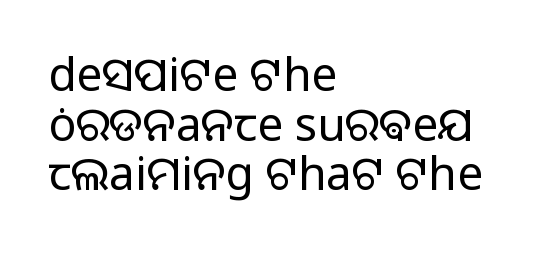
Line spacing here is tight. The line texture is even and compact thanks to regular tracking. Has an underline been added? It has not. The typography opts for an upright posture over an oblique one. Alignment: flush left.
